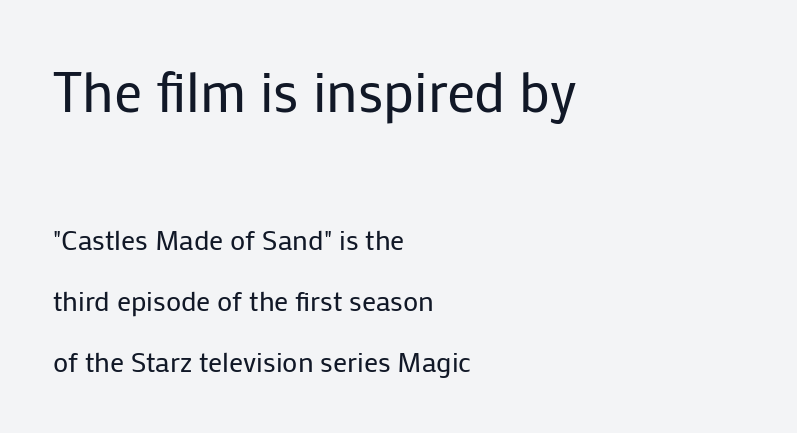
Note: larger setting up top, smaller setting below. A typesetter would call this leading open, well beyond the default. The lines are quadded left. The letters stand straight up with perfectly vertical stems. The weight would be labelled regular, book, light, or lighter still.
